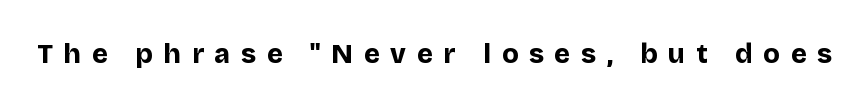
{"italic": "no", "bold": "yes", "underline": "no", "letter_spacing": "wide", "letter_spacing_em": 0.4, "glyph_px": 27}
